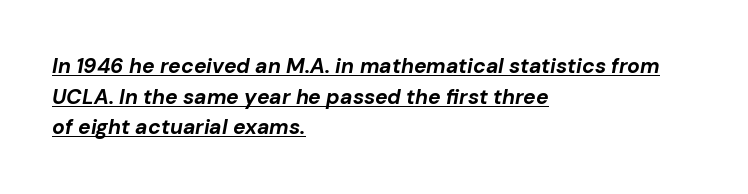
{"italic": "yes", "lean": "right", "slant_degrees": 10, "bold": "yes", "underline": "yes", "align": "left", "line_spacing": "normal", "line_spacing_ratio": 1.46, "letter_spacing": "normal", "letter_spacing_em": 0.0, "glyph_px": 21}
